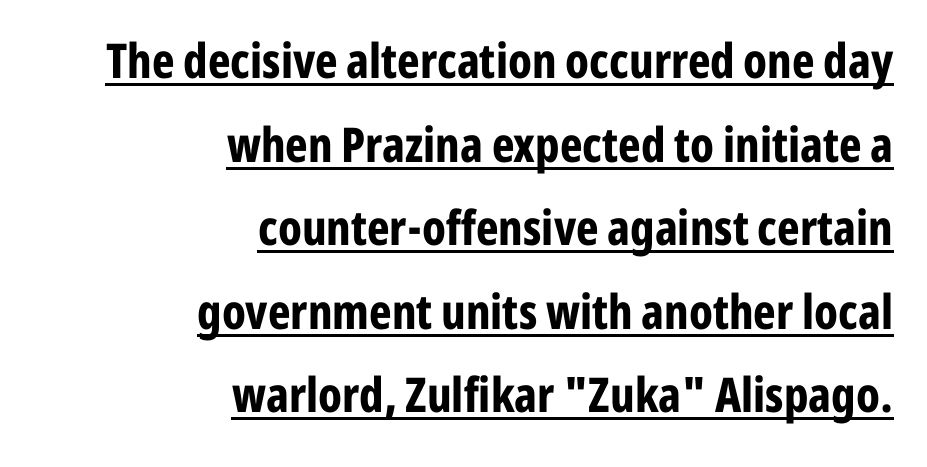
Q: Is the text bold? A: Yes.
Q: Is the text italic (slanted)? A: No, it is upright.
Q: Is the typeface a serif or a sans-serif typeface? A: Sans-serif.
Q: Is the text underlined? A: Yes.
Q: How is the paragraph aligned? A: Right-aligned.
Q: Is the spacing between letters normal or unusually wide? A: Normal.
Q: Width (condensed, normal, or wide)? A: Condensed.
Q: Stroke contrast? A: Low.
Q: x-height? A: Medium.
Q: Monospaced? A: No.
